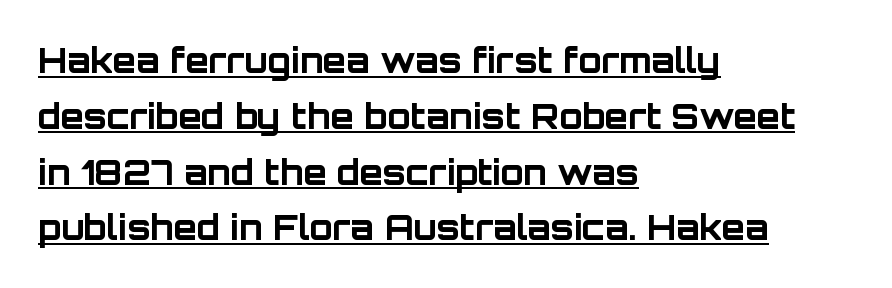
{"serif": "no", "italic": "no", "bold": "yes", "weight": "bold", "width": "normal", "stroke_contrast": "low", "x_height": "large", "monospaced": "no", "underline": "yes", "align": "left", "line_spacing": "normal", "line_spacing_ratio": 1.64, "letter_spacing": "normal", "letter_spacing_em": 0.0, "glyph_px": 34}
